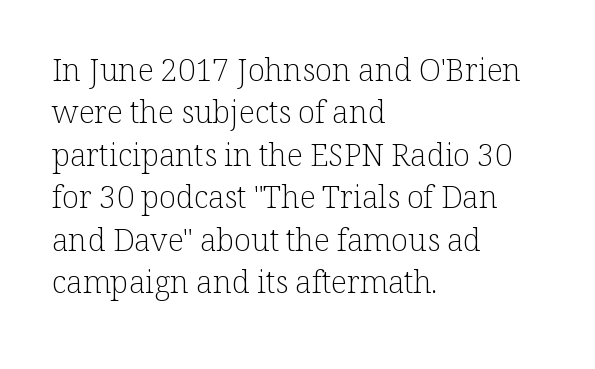
{"serif": "yes", "italic": "no", "bold": "no", "weight": "light", "width": "normal", "stroke_contrast": "low", "x_height": "medium", "monospaced": "no", "underline": "no", "align": "left", "line_spacing": "normal", "line_spacing_ratio": 1.37, "letter_spacing": "normal", "letter_spacing_em": 0.0, "glyph_px": 31}
